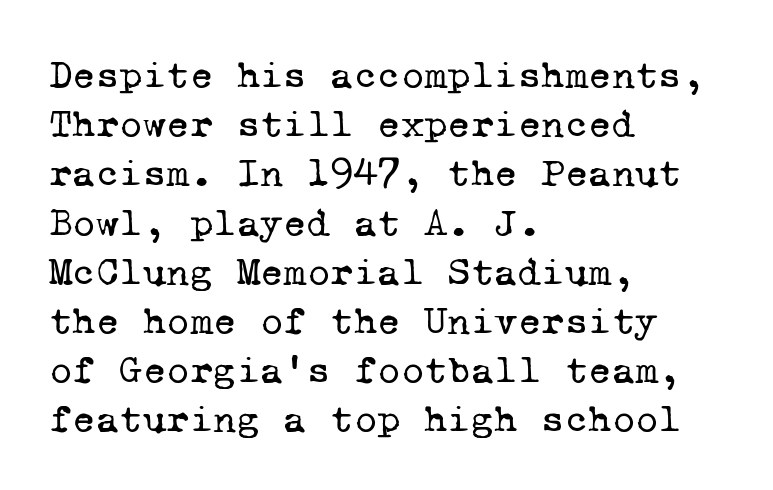
{"serif": "yes", "bold": "no", "weight": "regular", "width": "normal", "stroke_contrast": "low", "x_height": "medium", "monospaced": "yes", "underline": "no", "align": "left", "line_spacing_ratio": 1.23, "letter_spacing": "normal", "letter_spacing_em": 0.0, "glyph_px": 40}
